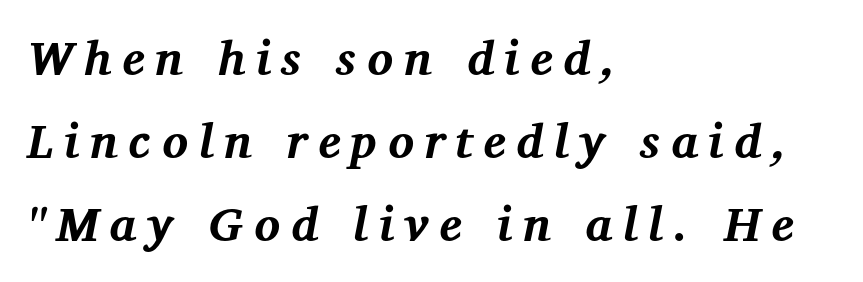
The image shows 48 px bold serif type, italic (leaning right); set left-aligned, line spacing 1.73x, unusually wide letter spacing (+0.22 em), not underlined; medium stroke contrast and a medium x-height.
